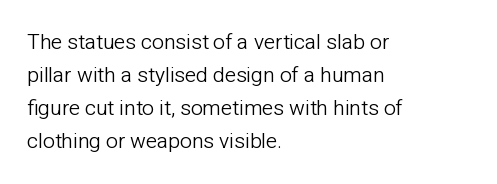
{"italic": "no", "bold": "no", "underline": "no", "align": "left", "line_spacing": "normal", "line_spacing_ratio": 1.57, "letter_spacing": "normal", "letter_spacing_em": 0.0, "glyph_px": 21}
